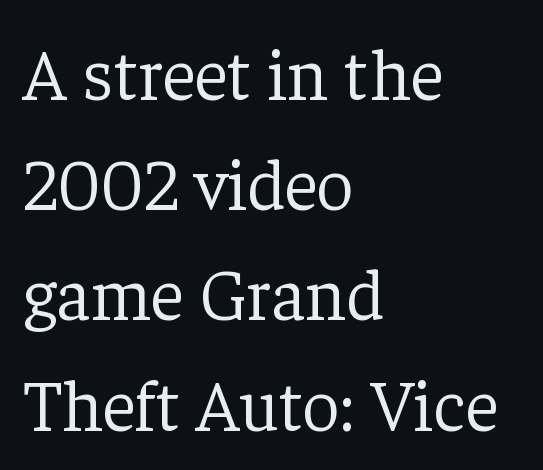
{"serif": "yes", "italic": "no", "bold": "no", "weight": "light", "width": "normal", "stroke_contrast": "low", "x_height": "medium", "monospaced": "no", "underline": "no", "align": "left", "line_spacing": "normal", "line_spacing_ratio": 1.51, "letter_spacing": "normal", "letter_spacing_em": 0.0, "glyph_px": 73}
